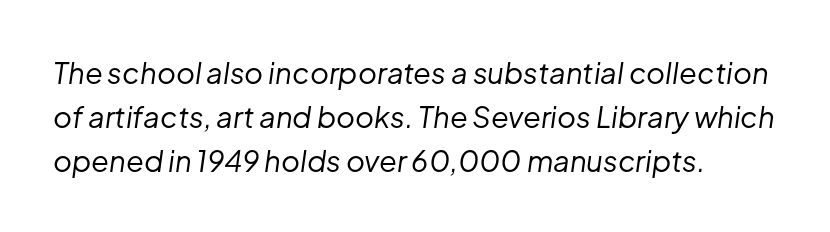
Q: Is the text bold? A: No.
Q: Is the text italic (slanted)? A: Yes, it leans right by about 8 degrees.
Q: Is the text underlined? A: No.
Q: Is the spacing between letters normal or unusually wide? A: Normal.
Q: Is the spacing between lines tight, normal or loose? A: Normal.
Q: Width (condensed, normal, or wide)? A: Normal.
Q: Stroke contrast? A: Low.
Q: x-height? A: Medium.
Q: Monospaced? A: No.
